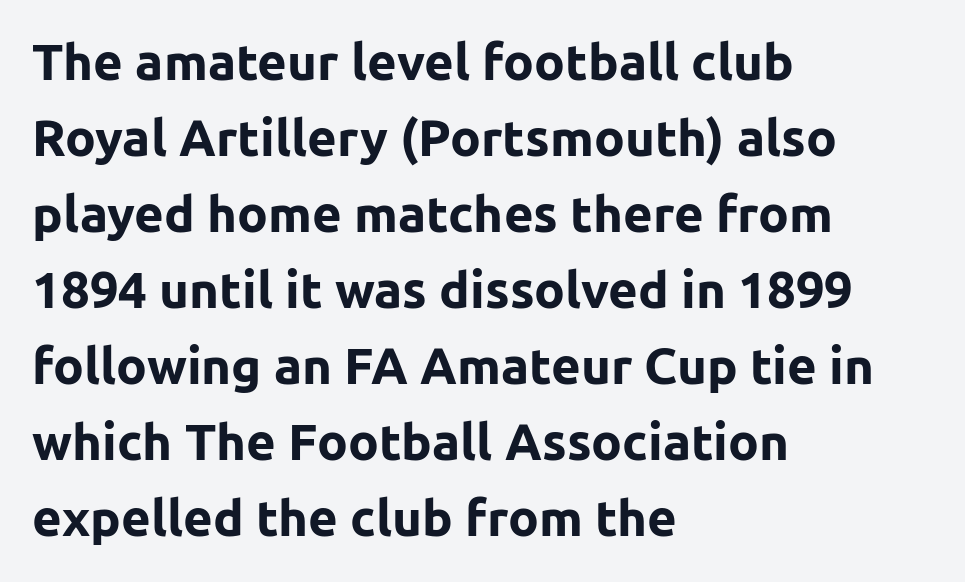
Q: Is the text bold? A: Yes.
Q: Is the text italic (slanted)? A: No, it is upright.
Q: Is the typeface a serif or a sans-serif typeface? A: Sans-serif.
Q: Is the text underlined? A: No.
Q: How is the paragraph aligned? A: Left-aligned.
Q: Is the spacing between letters normal or unusually wide? A: Normal.
Q: Is the spacing between lines tight, normal or loose? A: Normal.
Q: Width (condensed, normal, or wide)? A: Normal.
Q: Stroke contrast? A: Low.
Q: x-height? A: Medium.
Q: Monospaced? A: No.
